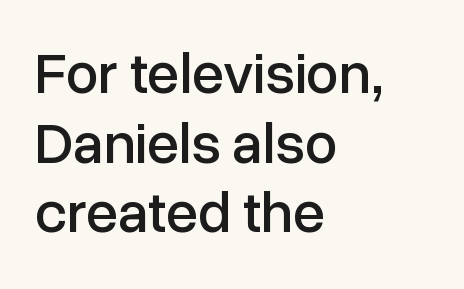
Q: Is the text italic (slanted)? A: No, it is upright.
Q: Is the typeface a serif or a sans-serif typeface? A: Sans-serif.
Q: Is the text underlined? A: No.
Q: How is the paragraph aligned? A: Left-aligned.
Q: Is the spacing between letters normal or unusually wide? A: Normal.
Q: Width (condensed, normal, or wide)? A: Normal.
Q: Stroke contrast? A: Low.
Q: x-height? A: Medium.
Q: Monospaced? A: No.
